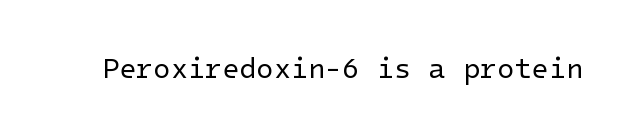
The image shows 28 px regular-weight sans-serif type, upright; set normal letter spacing, not underlined; low stroke contrast and a medium x-height.
